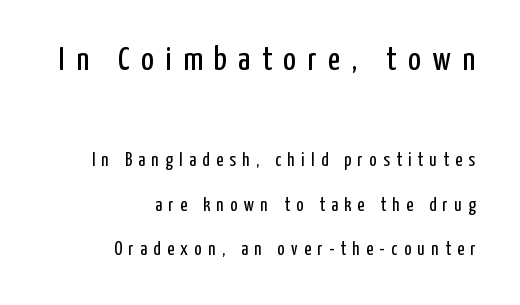
Q: Is the text bold? A: No.
Q: Is the text italic (slanted)? A: No, it is upright.
Q: Is the typeface a serif or a sans-serif typeface? A: Sans-serif.
Q: Is the text underlined? A: No.
Q: How is the paragraph aligned? A: Right-aligned.
Q: Is the spacing between letters normal or unusually wide? A: Unusually wide.
Q: Is the spacing between lines tight, normal or loose? A: Loose.
Q: Which block of text is set in a larger size, the first (top) or the second (bottom)? A: The first (top) one.
Q: Width (condensed, normal, or wide)? A: Condensed.
Q: Stroke contrast? A: Low.
Q: x-height? A: Medium.
Q: Monospaced? A: No.
